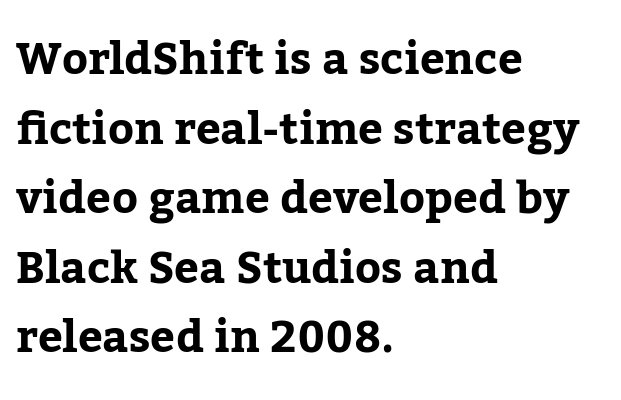
Q: Is the text bold? A: Yes.
Q: Is the text italic (slanted)? A: No, it is upright.
Q: Is the typeface a serif or a sans-serif typeface? A: Serif.
Q: Is the text underlined? A: No.
Q: How is the paragraph aligned? A: Left-aligned.
Q: Is the spacing between letters normal or unusually wide? A: Normal.
Q: Is the spacing between lines tight, normal or loose? A: Normal.
Q: Width (condensed, normal, or wide)? A: Normal.
Q: Stroke contrast? A: Low.
Q: x-height? A: Medium.
Q: Monospaced? A: No.
